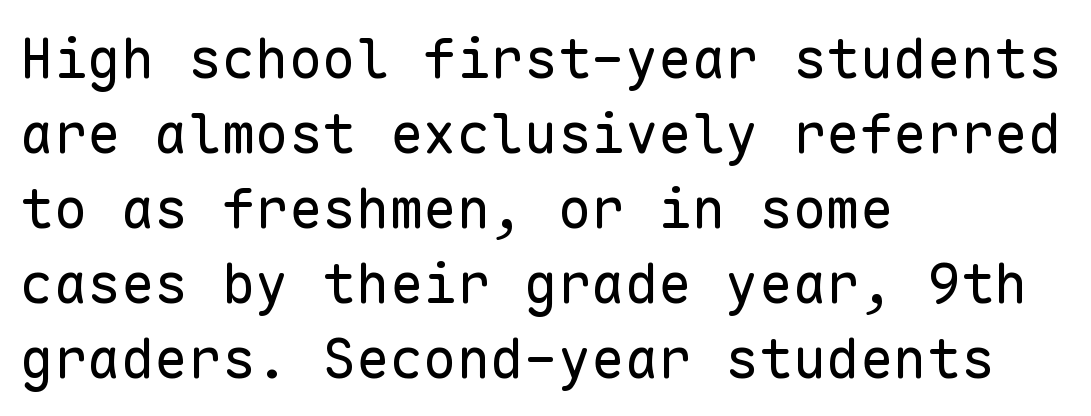
{"serif": "no", "italic": "no", "bold": "no", "weight": "regular", "width": "normal", "stroke_contrast": "low", "x_height": "medium", "monospaced": "yes", "underline": "no", "align": "left", "line_spacing": "normal", "line_spacing_ratio": 1.34, "letter_spacing": "normal", "letter_spacing_em": 0.0, "glyph_px": 56}
